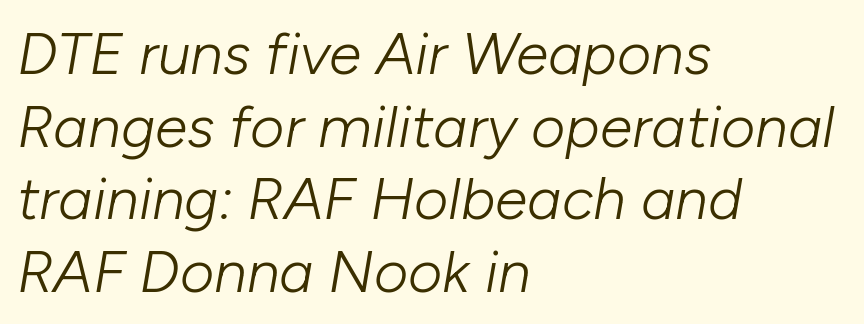
Q: Is the text bold? A: No.
Q: Is the text italic (slanted)? A: Yes, it leans right by about 10 degrees.
Q: Is the text underlined? A: No.
Q: How is the paragraph aligned? A: Left-aligned.
Q: Is the spacing between letters normal or unusually wide? A: Normal.
Q: Width (condensed, normal, or wide)? A: Normal.
Q: Stroke contrast? A: Low.
Q: x-height? A: Medium.
Q: Monospaced? A: No.
